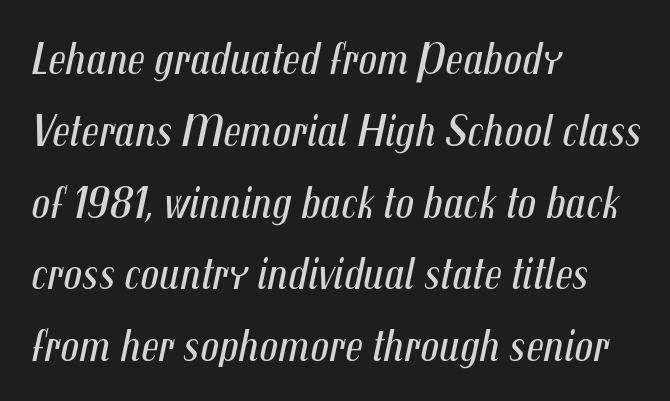
The whole block is typeset with a tilt. Spacing verdict: proportional, widths tailored to each character. The text block is weighted toward the left margin, trailing off unevenly rightward. A normal amount of white space separates one row of letters from the next. Inter-character spacing is left at the font's built-in metrics. Letters have the restrained weight of plain body copy at most.
